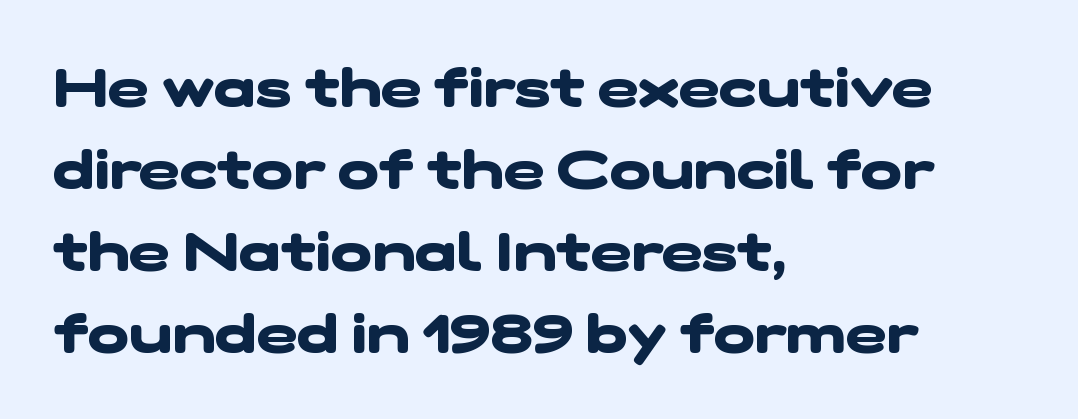
The image shows 55 px heavy, wide sans-serif type; set left-aligned, normal line spacing (1.49x), normal letter spacing, not underlined; low stroke contrast and a medium x-height.
